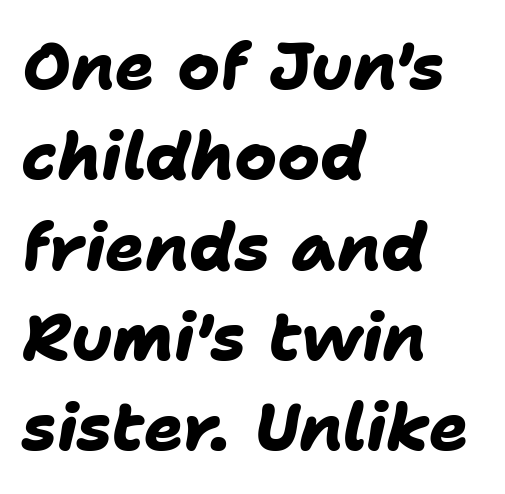
Q: Is the text bold? A: Yes.
Q: Is the typeface a serif or a sans-serif typeface? A: Sans-serif.
Q: Is the text underlined? A: No.
Q: How is the paragraph aligned? A: Left-aligned.
Q: Is the spacing between letters normal or unusually wide? A: Normal.
Q: Is the spacing between lines tight, normal or loose? A: Normal.
Q: Width (condensed, normal, or wide)? A: Normal.
Q: Stroke contrast? A: Low.
Q: x-height? A: Medium.
Q: Monospaced? A: No.
